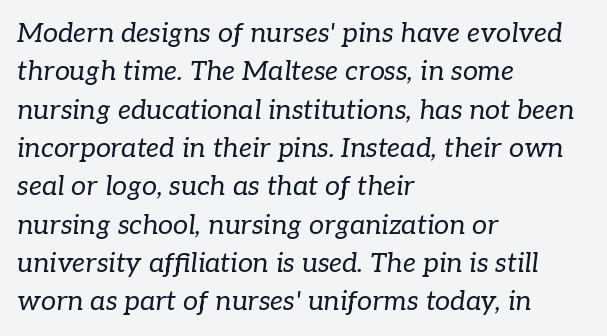
Q: Is the text bold? A: No.
Q: Is the text italic (slanted)? A: Yes, it leans right by about 7 degrees.
Q: Is the text underlined? A: No.
Q: How is the paragraph aligned? A: Left-aligned.
Q: Is the spacing between letters normal or unusually wide? A: Normal.
Q: Is the spacing between lines tight, normal or loose? A: Normal.
